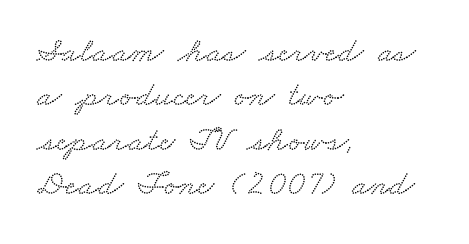
The image shows 35 px wide type; set left-aligned, normal line spacing (1.27x), normal letter spacing, not underlined; low stroke contrast and a small x-height.
